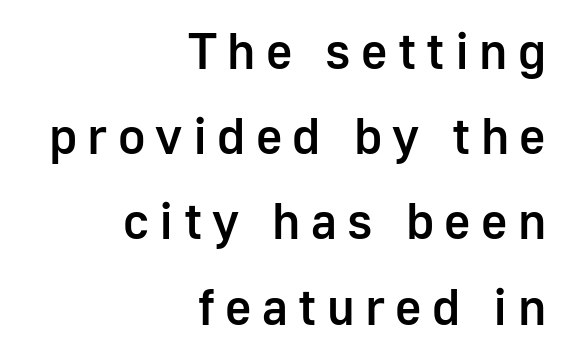
Q: Is the text bold? A: Semi-bold.
Q: Is the text italic (slanted)? A: No, it is upright.
Q: Is the typeface a serif or a sans-serif typeface? A: Sans-serif.
Q: Is the text underlined? A: No.
Q: How is the paragraph aligned? A: Right-aligned.
Q: Is the spacing between letters normal or unusually wide? A: Unusually wide.
Q: Is the spacing between lines tight, normal or loose? A: Normal.
Q: Width (condensed, normal, or wide)? A: Normal.
Q: Stroke contrast? A: Low.
Q: x-height? A: Medium.
Q: Monospaced? A: No.
